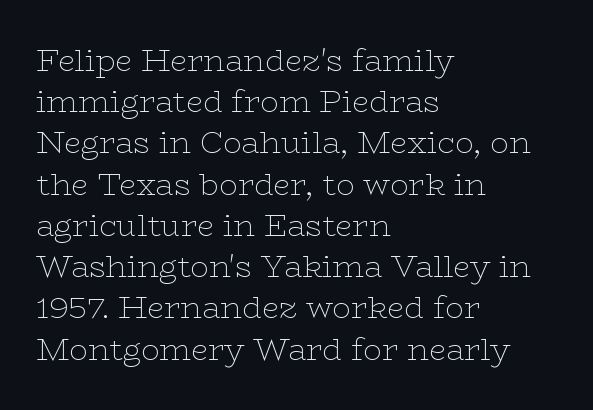
Q: Is the text bold? A: No.
Q: Is the text italic (slanted)? A: No, it is upright.
Q: Is the typeface a serif or a sans-serif typeface? A: Serif.
Q: Is the text underlined? A: No.
Q: How is the paragraph aligned? A: Left-aligned.
Q: Is the spacing between letters normal or unusually wide? A: Normal.
Q: Is the spacing between lines tight, normal or loose? A: Normal.
Q: Width (condensed, normal, or wide)? A: Wide.
Q: Stroke contrast? A: Low.
Q: x-height? A: Medium.
Q: Monospaced? A: No.
